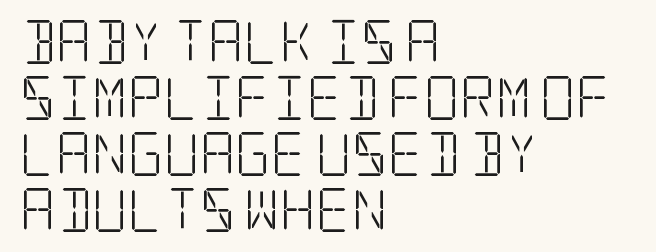
The typeface has the unassuming heft of standard copy or less. The rendering anchors every line to the left-hand side. Is there much room between lines? A standard amount, neither cramped nor airy. Yep, those are serifs on the letters. Rendered with straight, roman letterforms. No word sits above an underline.
